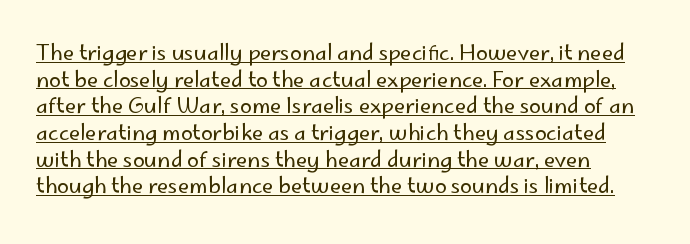
{"italic": "no", "bold": "no", "underline": "yes", "align": "left", "line_spacing": "normal", "line_spacing_ratio": 1.27, "letter_spacing": "normal", "letter_spacing_em": 0.0, "glyph_px": 21}
